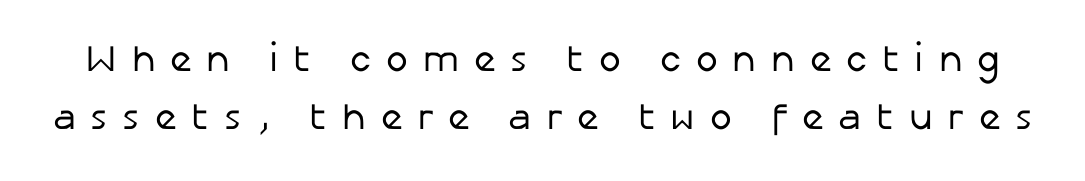
Q: Is the text bold? A: No.
Q: Is the text italic (slanted)? A: No, it is upright.
Q: Is the typeface a serif or a sans-serif typeface? A: Sans-serif.
Q: Is the text underlined? A: No.
Q: Is the spacing between letters normal or unusually wide? A: Unusually wide.
Q: Is the spacing between lines tight, normal or loose? A: Normal.
Q: Width (condensed, normal, or wide)? A: Normal.
Q: Stroke contrast? A: Low.
Q: x-height? A: Medium.
Q: Monospaced? A: No.
